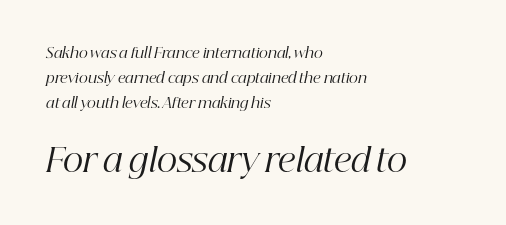
The image shows 32 px regular-weight serif type, italic (leaning right); set left-aligned, line spacing 1.77x, normal letter spacing, not underlined; the second (bottom) block is 2.29x larger; high stroke contrast and a medium x-height.
